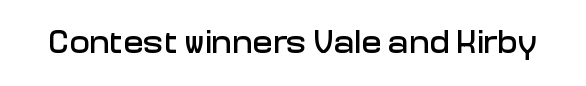
Q: Is the text italic (slanted)? A: No, it is upright.
Q: Is the typeface a serif or a sans-serif typeface? A: Sans-serif.
Q: Is the text underlined? A: No.
Q: Is the spacing between letters normal or unusually wide? A: Normal.
Q: Width (condensed, normal, or wide)? A: Normal.
Q: Stroke contrast? A: Low.
Q: x-height? A: Medium.
Q: Monospaced? A: No.
